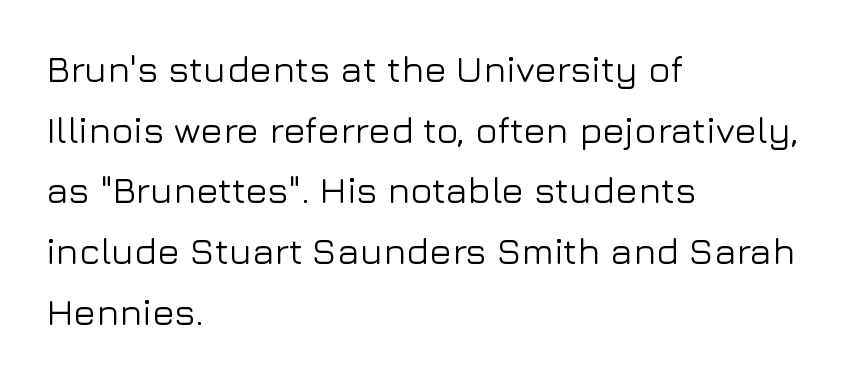
{"serif": "no", "italic": "no", "width": "normal", "stroke_contrast": "low", "x_height": "medium", "monospaced": "no", "underline": "no", "align": "left", "line_spacing": "normal", "line_spacing_ratio": 1.64, "letter_spacing": "normal", "letter_spacing_em": 0.0, "glyph_px": 37}
